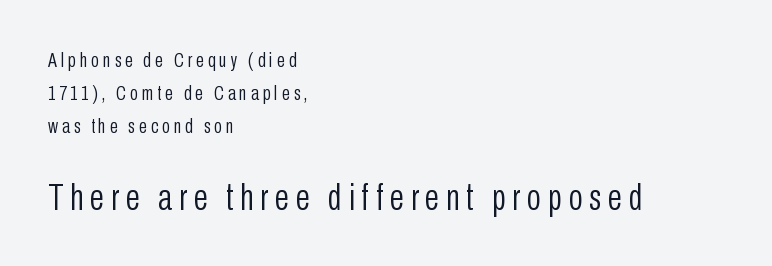
{"serif": "no", "italic": "no", "bold": "no", "weight": "light", "width": "condensed", "stroke_contrast": "low", "x_height": "medium", "monospaced": "no", "underline": "no", "align": "left", "line_spacing": "normal", "line_spacing_ratio": 1.57, "larger_block": "second", "size_ratio": 1.76, "glyph_px": 37}
